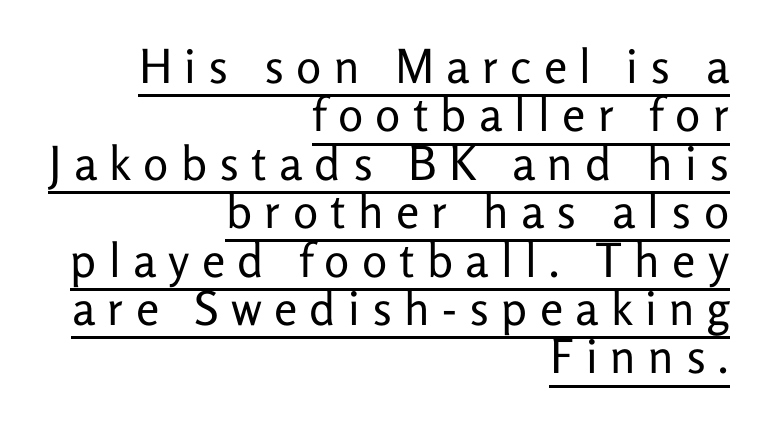
{"serif": "no", "italic": "no", "bold": "no", "weight": "regular", "width": "normal", "stroke_contrast": "low", "x_height": "medium", "monospaced": "no", "underline": "yes", "align": "right", "line_spacing": "tight", "line_spacing_ratio": 1.03, "letter_spacing": "wide", "letter_spacing_em": 0.26, "glyph_px": 47}
